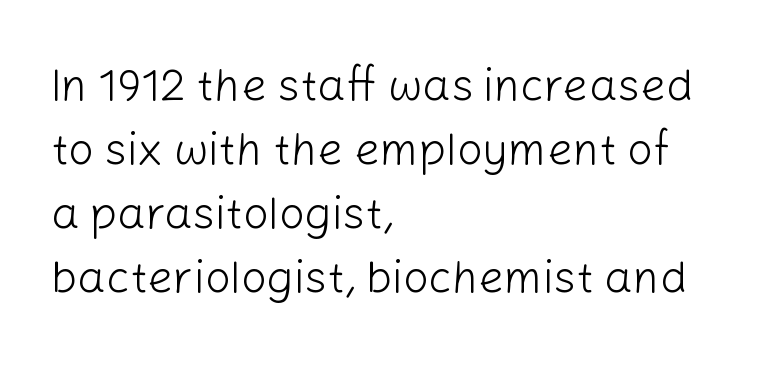
Nope, not italic — everything's standing straight. The designer left line spacing at the default. Glance below the letters and you will spot only blank space. Does extra space separate the letters? No, they use regular spacing.
